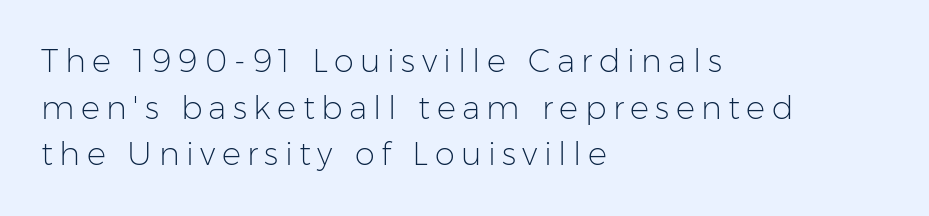
Q: Is the text bold? A: No.
Q: Is the text italic (slanted)? A: No, it is upright.
Q: Is the typeface a serif or a sans-serif typeface? A: Sans-serif.
Q: Is the text underlined? A: No.
Q: How is the paragraph aligned? A: Left-aligned.
Q: Is the spacing between letters normal or unusually wide? A: Unusually wide.
Q: Is the spacing between lines tight, normal or loose? A: Normal.
Q: Width (condensed, normal, or wide)? A: Normal.
Q: Stroke contrast? A: Low.
Q: x-height? A: Medium.
Q: Monospaced? A: No.
